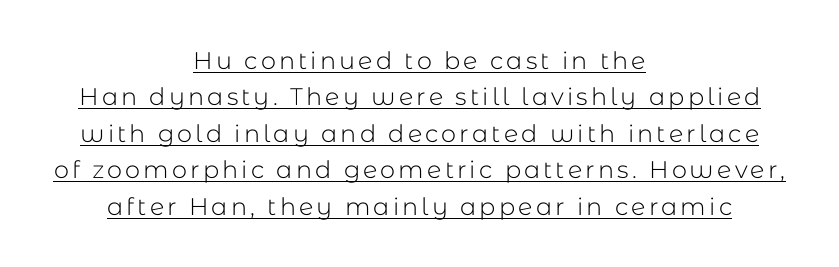
The image shows 24 px text type, upright; set centered, normal line spacing (1.52x), underlined.
